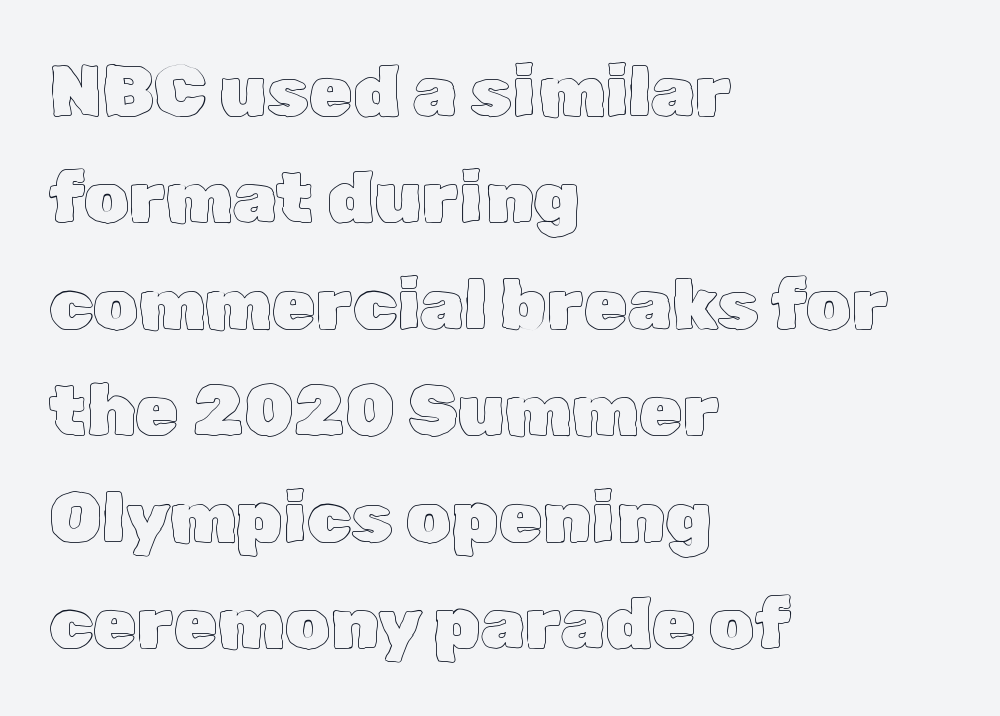
Q: Is the text italic (slanted)? A: No, it is upright.
Q: Is the text underlined? A: No.
Q: How is the paragraph aligned? A: Left-aligned.
Q: Is the spacing between letters normal or unusually wide? A: Normal.
Q: Is the spacing between lines tight, normal or loose? A: Normal.
Q: Width (condensed, normal, or wide)? A: Normal.
Q: x-height? A: Medium.
Q: Monospaced? A: No.
